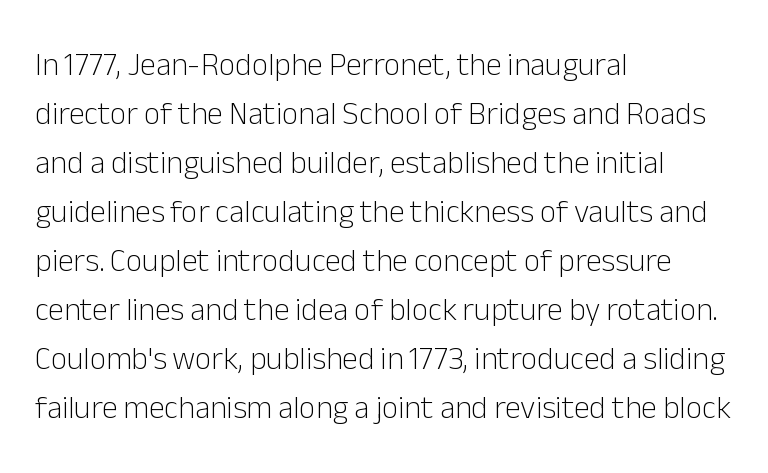
The typography opts for an upright posture over an oblique one. I'd call this a sans setting — the letters go barefoot. Caption: multi-line text, flush left, ragged right. Underlining? Definitely not there. The designer left line spacing at the default.
